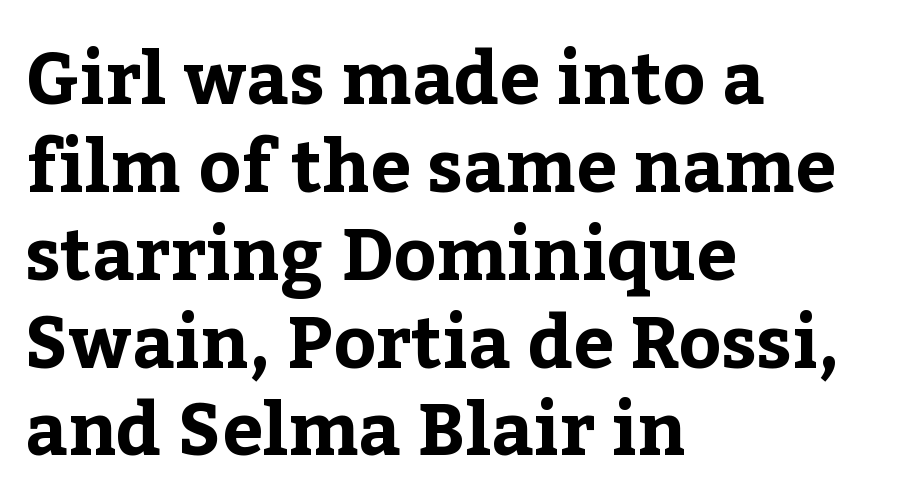
Q: Is the text bold? A: Yes.
Q: Is the text italic (slanted)? A: No, it is upright.
Q: Is the typeface a serif or a sans-serif typeface? A: Serif.
Q: Is the text underlined? A: No.
Q: How is the paragraph aligned? A: Left-aligned.
Q: Is the spacing between letters normal or unusually wide? A: Normal.
Q: Width (condensed, normal, or wide)? A: Normal.
Q: Stroke contrast? A: Low.
Q: x-height? A: Medium.
Q: Monospaced? A: No.
